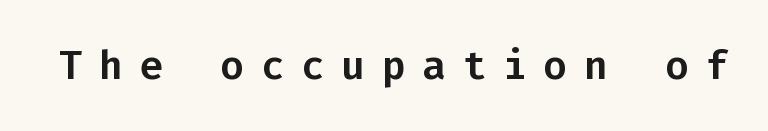
Descender tails drop into unmarked territory. These lines are rendered in a fixed-pitch font. To sum up the face: it is a sans, with no serifs. The tracking reads as deliberately expanded to a designer's eye. This is the regular roman posture of the typeface.
